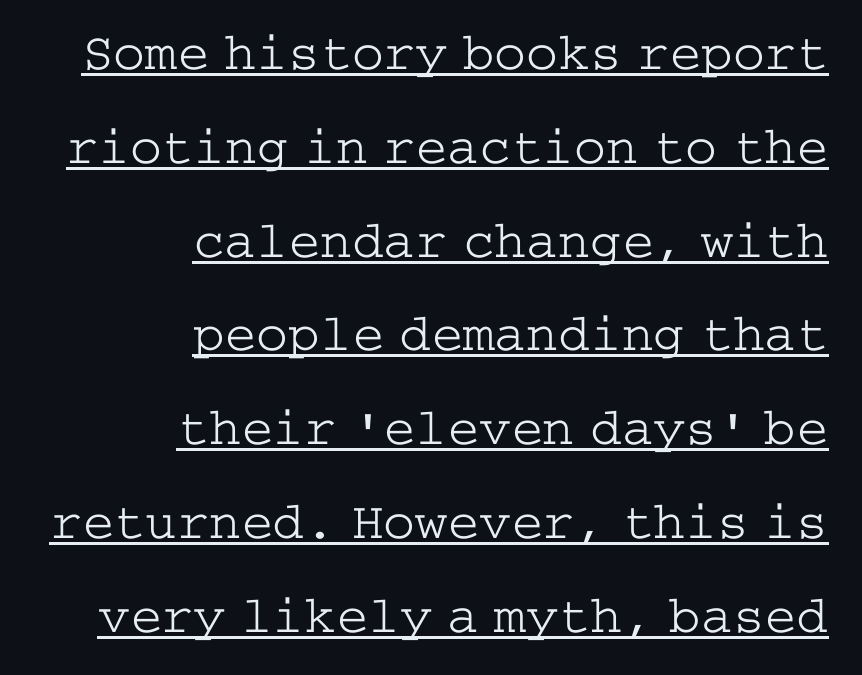
The image shows 53 px light, wide serif type, upright; set right-aligned, line spacing 1.77x, normal letter spacing, underlined; low stroke contrast and a medium x-height.
